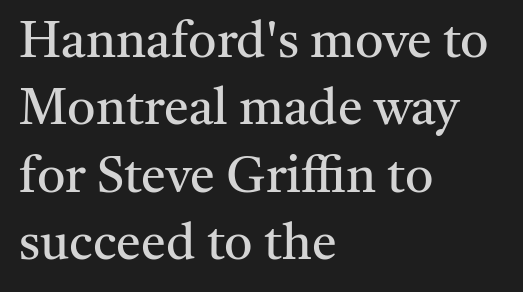
{"serif": "yes", "italic": "no", "bold": "no", "weight": "regular", "width": "normal", "stroke_contrast": "medium", "x_height": "medium", "monospaced": "no", "underline": "no", "align": "left", "line_spacing": "normal", "line_spacing_ratio": 1.35, "letter_spacing": "normal", "letter_spacing_em": 0.0, "glyph_px": 50}
